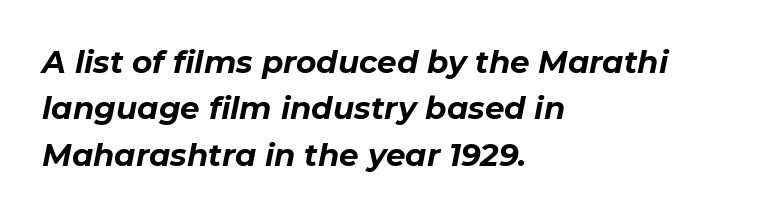
{"italic": "yes", "lean": "right", "slant_degrees": 11, "bold": "yes", "weight": "bold", "width": "normal", "stroke_contrast": "low", "x_height": "medium", "monospaced": "no", "underline": "no", "align": "left", "line_spacing": "normal", "line_spacing_ratio": 1.5, "letter_spacing": "normal", "letter_spacing_em": 0.0, "glyph_px": 31}
